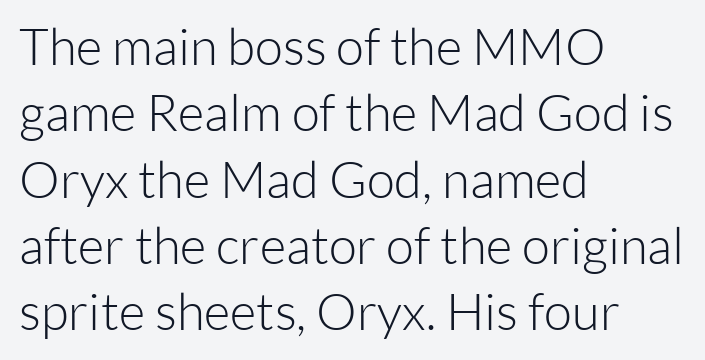
Q: Is the text bold? A: No.
Q: Is the text italic (slanted)? A: No, it is upright.
Q: Is the typeface a serif or a sans-serif typeface? A: Sans-serif.
Q: Is the text underlined? A: No.
Q: How is the paragraph aligned? A: Left-aligned.
Q: Is the spacing between letters normal or unusually wide? A: Normal.
Q: Is the spacing between lines tight, normal or loose? A: Normal.
Q: Width (condensed, normal, or wide)? A: Normal.
Q: Stroke contrast? A: Low.
Q: x-height? A: Medium.
Q: Monospaced? A: No.
